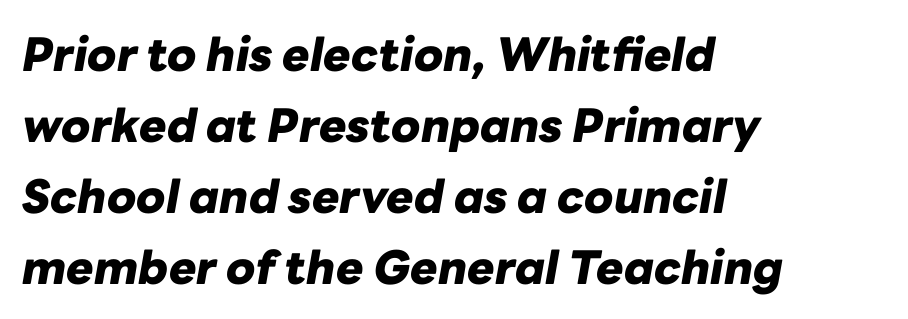
{"italic": "yes", "lean": "right", "slant_degrees": 10, "bold": "yes", "weight": "heavy", "width": "normal", "stroke_contrast": "low", "x_height": "medium", "monospaced": "no", "underline": "no", "align": "left", "line_spacing": "normal", "line_spacing_ratio": 1.54, "letter_spacing": "normal", "letter_spacing_em": 0.0, "glyph_px": 46}
